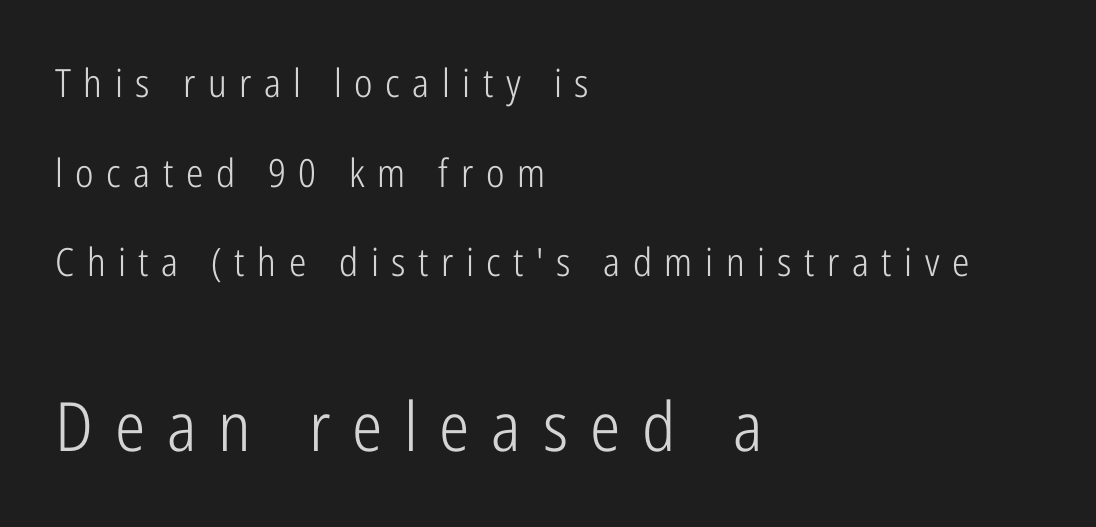
Q: Is the text bold? A: No.
Q: Is the text italic (slanted)? A: No, it is upright.
Q: Is the typeface a serif or a sans-serif typeface? A: Sans-serif.
Q: Is the text underlined? A: No.
Q: How is the paragraph aligned? A: Left-aligned.
Q: Is the spacing between letters normal or unusually wide? A: Unusually wide.
Q: Is the spacing between lines tight, normal or loose? A: Loose.
Q: Which block of text is set in a larger size, the first (top) or the second (bottom)? A: The second (bottom) one.
Q: Width (condensed, normal, or wide)? A: Condensed.
Q: Stroke contrast? A: Low.
Q: x-height? A: Medium.
Q: Monospaced? A: No.
